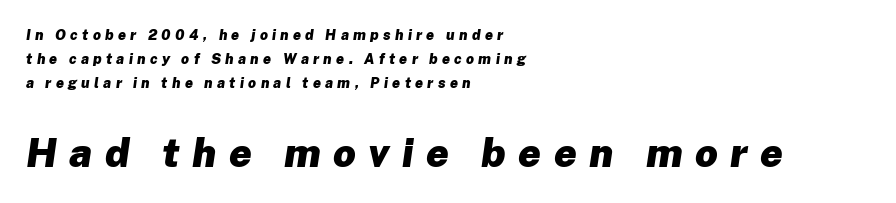
{"italic": "yes", "lean": "right", "slant_degrees": 8, "bold": "yes", "weight": "heavy", "width": "normal", "stroke_contrast": "low", "x_height": "medium", "monospaced": "no", "underline": "no", "align": "left", "line_spacing": "normal", "line_spacing_ratio": 1.7, "letter_spacing": "wide", "letter_spacing_em": 0.31, "larger_block": "second", "size_ratio": 2.86, "glyph_px": 40}
